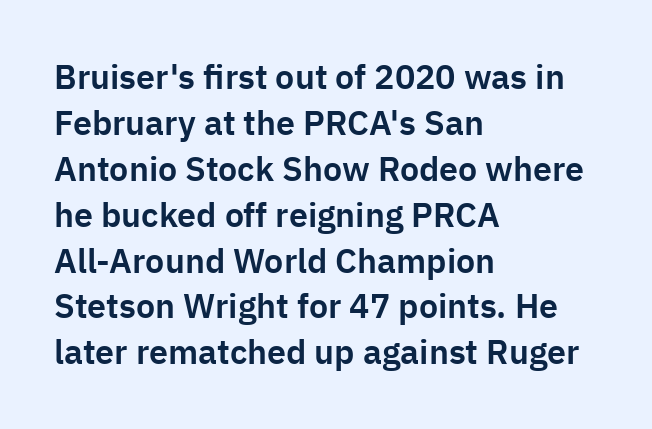
The image shows 34 px sans-serif type, upright; set left-aligned, normal line spacing (1.35x), normal letter spacing, not underlined; low stroke contrast and a medium x-height.
